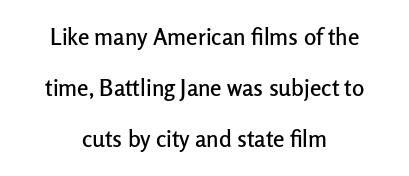
{"italic": "no", "underline": "no", "align": "center", "line_spacing": "loose", "line_spacing_ratio": 2.22, "letter_spacing": "normal", "letter_spacing_em": 0.0, "glyph_px": 23}
